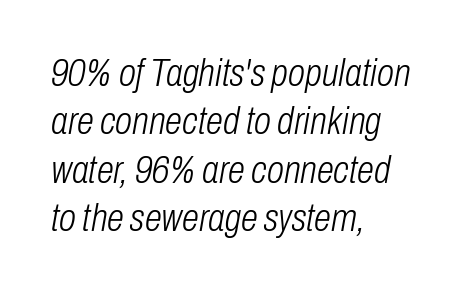
Q: Is the text bold? A: No.
Q: Is the text italic (slanted)? A: Yes, it leans right by about 10 degrees.
Q: Is the text underlined? A: No.
Q: How is the paragraph aligned? A: Left-aligned.
Q: Is the spacing between letters normal or unusually wide? A: Normal.
Q: Width (condensed, normal, or wide)? A: Condensed.
Q: Stroke contrast? A: Low.
Q: x-height? A: Medium.
Q: Monospaced? A: No.
